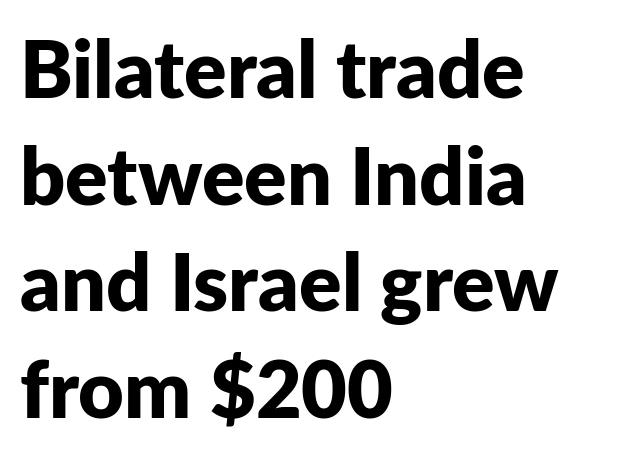
The rendering uses natural spacing where letterforms have individual widths. Characters remain perfectly vertical along every line. The horizontal fit of the characters is conventional and even. Interline gaps are of average width in this sample. Nobody drew a line under any word here.
